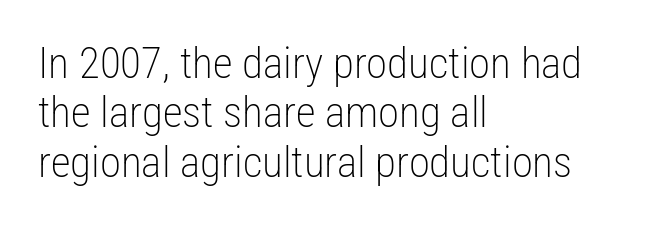
{"serif": "no", "italic": "no", "bold": "no", "weight": "light", "width": "condensed", "stroke_contrast": "low", "x_height": "medium", "monospaced": "no", "underline": "no", "align": "left", "line_spacing": "tight", "line_spacing_ratio": 1.15, "letter_spacing": "normal", "letter_spacing_em": 0.0, "glyph_px": 43}
